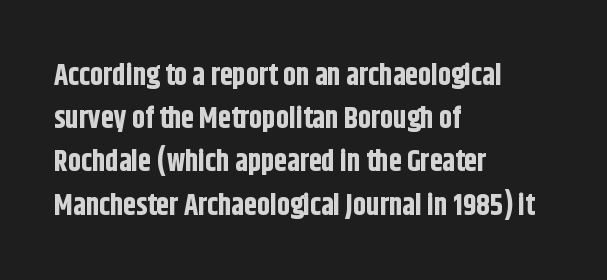
Q: Is the text bold? A: Yes.
Q: Is the text italic (slanted)? A: No, it is upright.
Q: Is the typeface a serif or a sans-serif typeface? A: Sans-serif.
Q: Is the text underlined? A: No.
Q: How is the paragraph aligned? A: Left-aligned.
Q: Is the spacing between letters normal or unusually wide? A: Normal.
Q: Is the spacing between lines tight, normal or loose? A: Normal.
Q: Width (condensed, normal, or wide)? A: Condensed.
Q: Stroke contrast? A: Low.
Q: x-height? A: Large.
Q: Monospaced? A: No.
